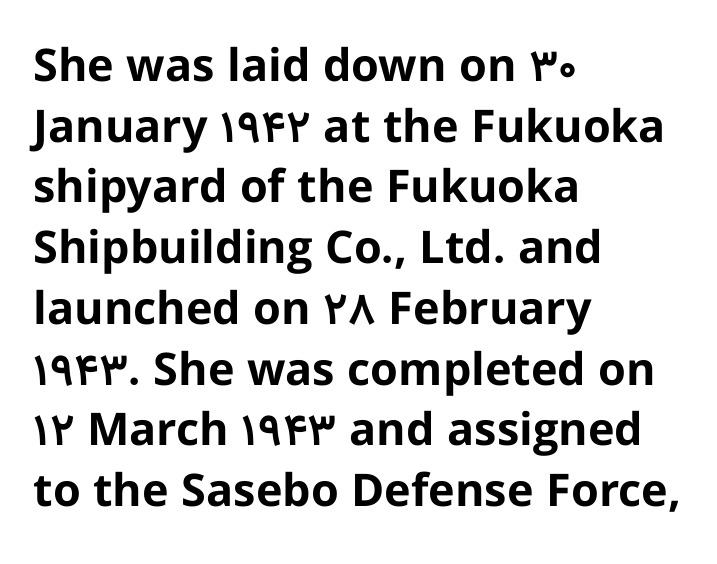
{"serif": "no", "italic": "no", "bold": "yes", "weight": "bold", "width": "normal", "stroke_contrast": "low", "x_height": "medium", "monospaced": "no", "underline": "no", "align": "left", "line_spacing": "normal", "line_spacing_ratio": 1.35, "letter_spacing": "normal", "letter_spacing_em": 0.0, "glyph_px": 45}
